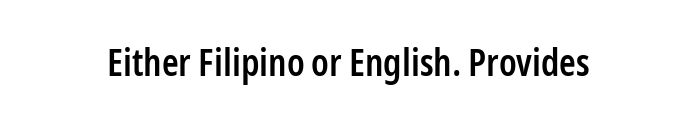
{"serif": "no", "italic": "no", "bold": "semi", "weight": "semibold", "width": "condensed", "stroke_contrast": "low", "x_height": "medium", "monospaced": "no", "underline": "no", "letter_spacing": "normal", "letter_spacing_em": 0.0, "glyph_px": 38}
